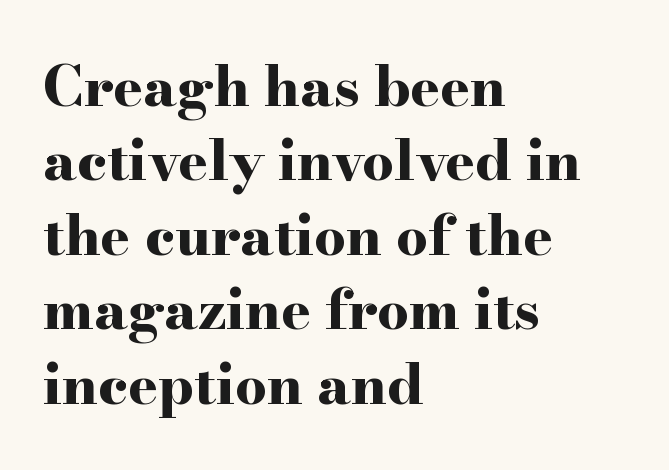
The image shows 56 px bold, wide serif type, upright; set left-aligned, normal line spacing (1.33x), normal letter spacing, not underlined; high stroke contrast and a small x-height.
